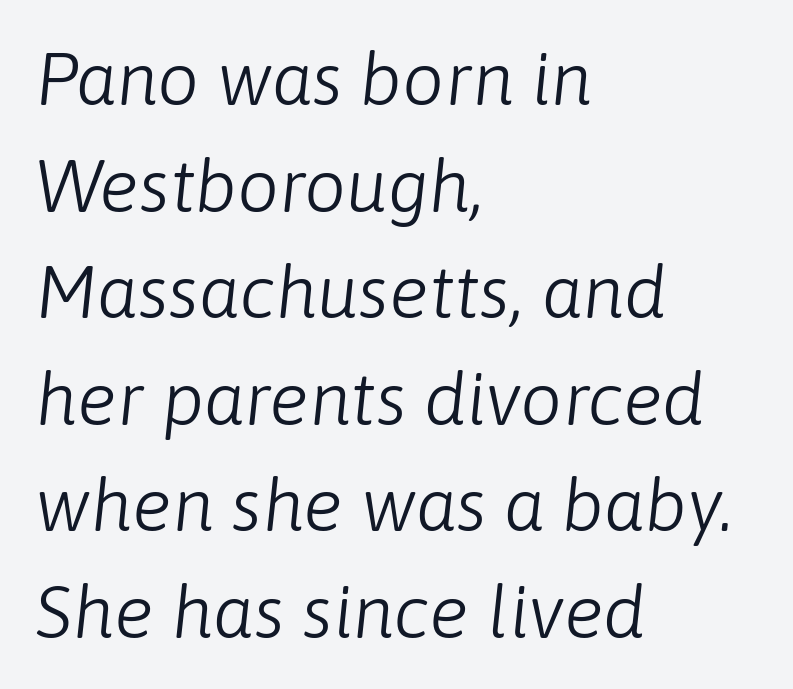
{"italic": "yes", "lean": "right", "slant_degrees": 6, "bold": "no", "weight": "light", "width": "normal", "stroke_contrast": "low", "x_height": "medium", "monospaced": "no", "underline": "no", "align": "left", "line_spacing": "normal", "line_spacing_ratio": 1.44, "letter_spacing": "normal", "letter_spacing_em": 0.0, "glyph_px": 74}
